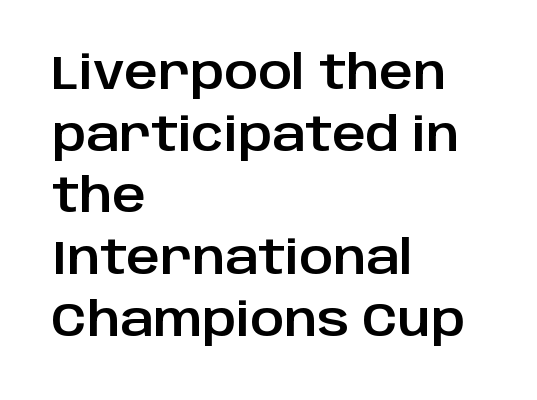
{"serif": "no", "italic": "no", "width": "normal", "stroke_contrast": "low", "x_height": "large", "monospaced": "no", "underline": "no", "align": "left", "line_spacing": "normal", "line_spacing_ratio": 1.34, "letter_spacing": "normal", "letter_spacing_em": 0.0, "glyph_px": 46}
